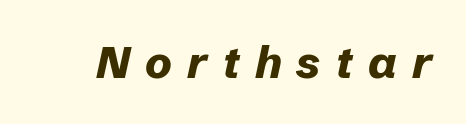
{"italic": "yes", "lean": "right", "slant_degrees": 12, "bold": "yes", "weight": "bold", "width": "normal", "stroke_contrast": "low", "x_height": "medium", "monospaced": "no", "underline": "no", "letter_spacing": "wide", "letter_spacing_em": 0.34, "glyph_px": 45}
